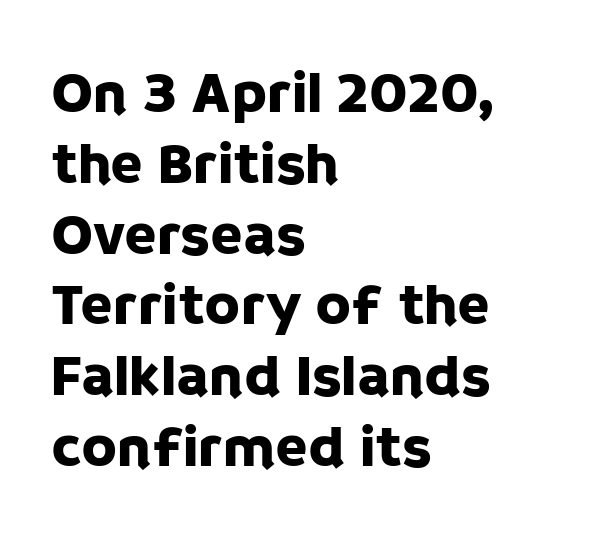
Q: Is the text italic (slanted)? A: No, it is upright.
Q: Is the typeface a serif or a sans-serif typeface? A: Sans-serif.
Q: Is the text underlined? A: No.
Q: How is the paragraph aligned? A: Left-aligned.
Q: Is the spacing between letters normal or unusually wide? A: Normal.
Q: Width (condensed, normal, or wide)? A: Normal.
Q: Stroke contrast? A: Low.
Q: x-height? A: Large.
Q: Monospaced? A: No.
